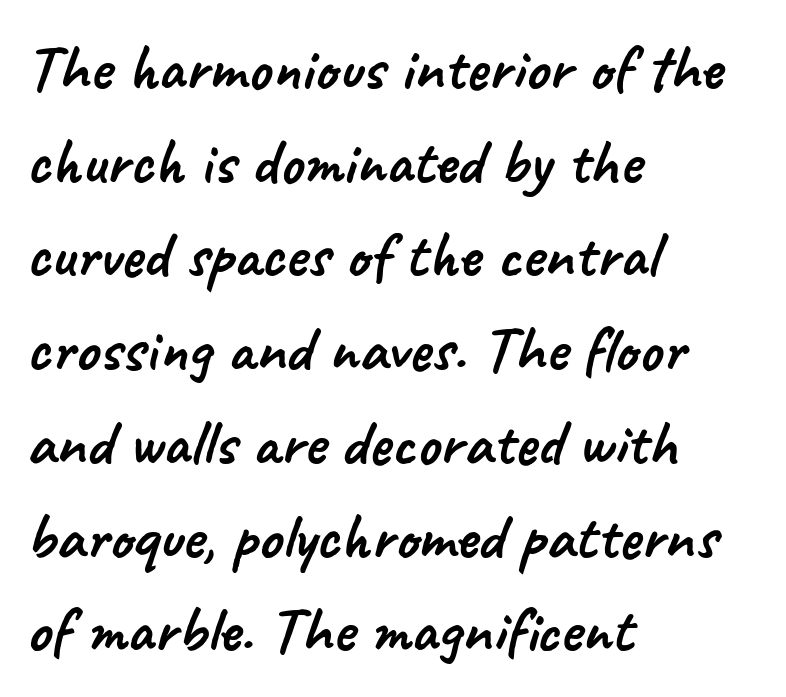
{"serif": "no", "width": "normal", "stroke_contrast": "low", "x_height": "small", "monospaced": "no", "underline": "no", "align": "left", "line_spacing": "normal", "line_spacing_ratio": 1.42, "letter_spacing": "normal", "letter_spacing_em": 0.0, "glyph_px": 66}
